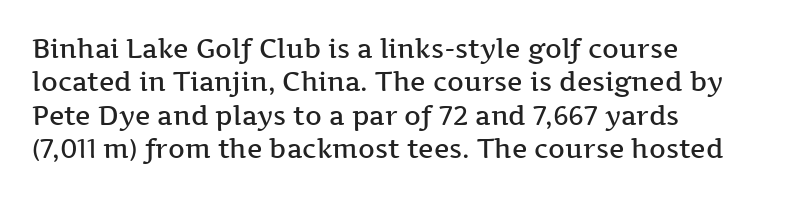
The line texture is even and compact thanks to regular tracking. Tall strokes in this sample are plumb rather than angled. The paragraph shown leans on its left margin. The strip under each line holds only bare page.
